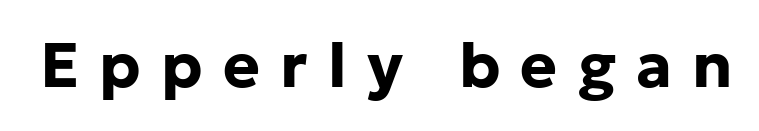
Q: Is the text bold? A: Yes.
Q: Is the text italic (slanted)? A: No, it is upright.
Q: Is the typeface a serif or a sans-serif typeface? A: Sans-serif.
Q: Is the text underlined? A: No.
Q: Is the spacing between letters normal or unusually wide? A: Unusually wide.
Q: Width (condensed, normal, or wide)? A: Normal.
Q: Stroke contrast? A: Low.
Q: x-height? A: Medium.
Q: Monospaced? A: No.
